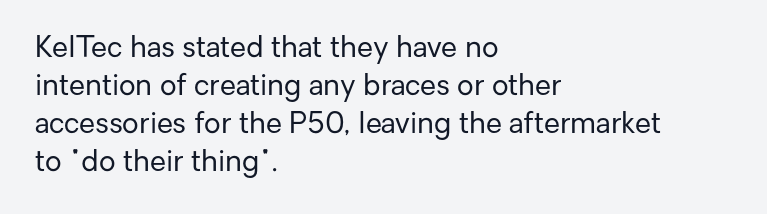
{"serif": "no", "italic": "no", "bold": "no", "weight": "regular", "width": "normal", "stroke_contrast": "low", "x_height": "medium", "monospaced": "no", "underline": "no", "align": "left", "line_spacing": "normal", "line_spacing_ratio": 1.31, "letter_spacing": "normal", "letter_spacing_em": 0.0, "glyph_px": 29}
